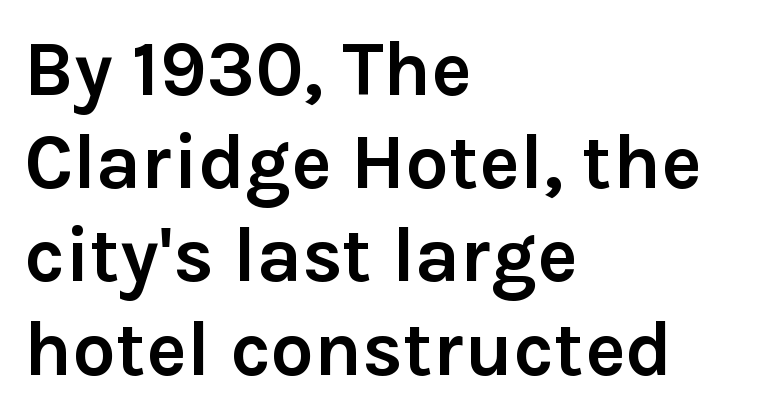
{"serif": "no", "italic": "no", "bold": "yes", "weight": "semibold", "width": "normal", "stroke_contrast": "low", "x_height": "medium", "monospaced": "no", "underline": "no", "align": "left", "line_spacing_ratio": 1.21, "letter_spacing": "normal", "letter_spacing_em": 0.0, "glyph_px": 77}
